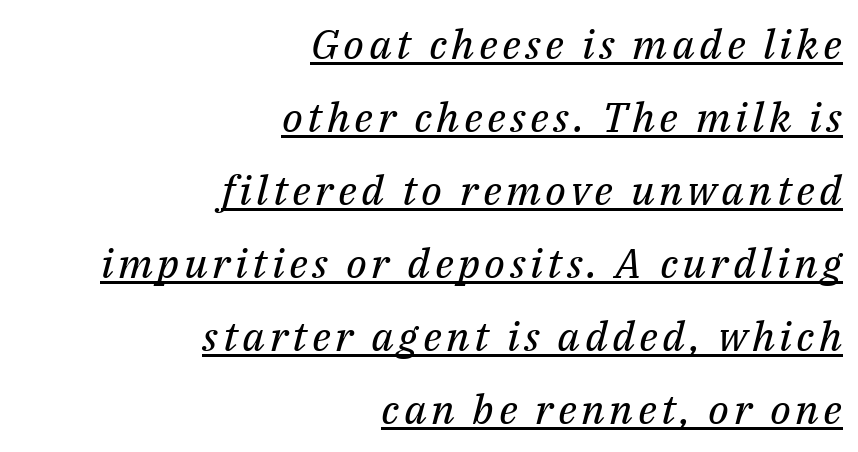
Characters are canted at an angle relative to the baseline's perpendicular. The ragged edge is on the left, which tells us the setting is flush right. Compared with undecorated copy, this sample adds a rule below the words. The letters carry serifs — small finishing strokes at the ends of their stems. The letters advance in unequal steps, a hallmark of proportional type.
